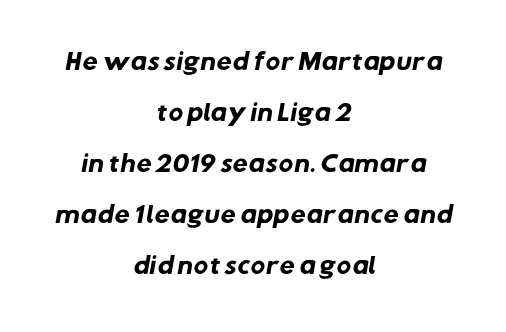
Q: Is the text bold? A: Yes.
Q: Is the text underlined? A: No.
Q: How is the paragraph aligned? A: Centered.
Q: Is the spacing between letters normal or unusually wide? A: Normal.
Q: Is the spacing between lines tight, normal or loose? A: Loose.
